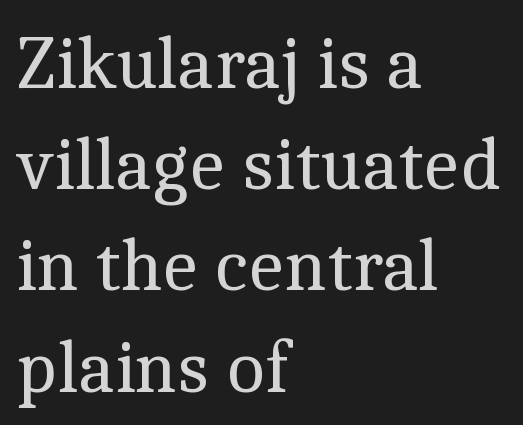
The image shows 75 px regular-weight serif type, upright; set left-aligned, normal line spacing (1.35x), normal letter spacing, not underlined; a medium x-height.
